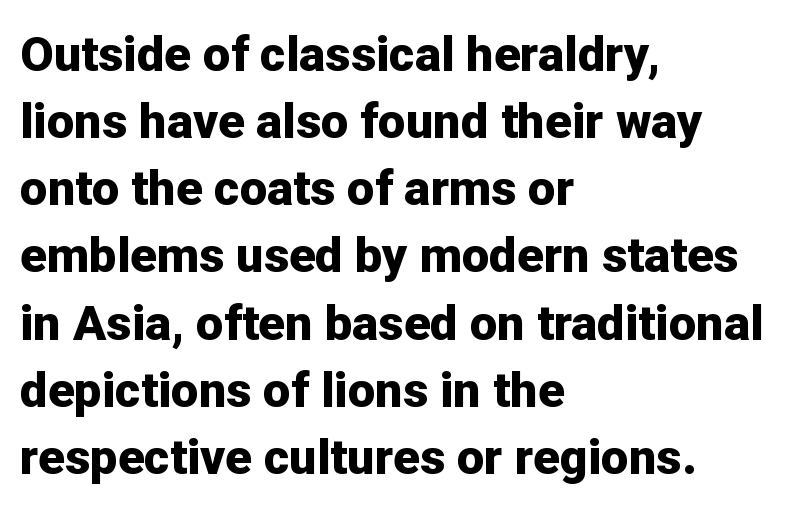
The image shows 49 px bold sans-serif type, upright; set left-aligned, normal line spacing (1.37x), normal letter spacing, not underlined; low stroke contrast and a medium x-height.
